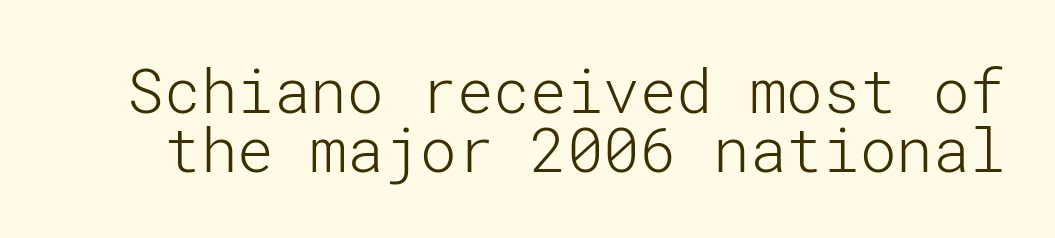
The designer went with a sans here, leaving each stem footless. Underline: absent. Compared with typical paragraphs, the rows here are closer together. In terms of posture, this sample is upright.
